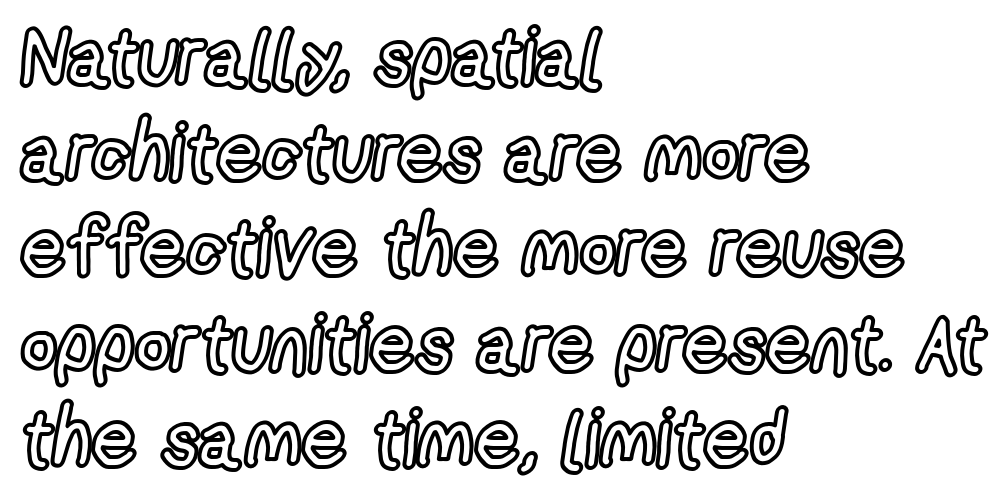
Q: Is the text italic (slanted)? A: Yes.
Q: Is the text underlined? A: No.
Q: How is the paragraph aligned? A: Left-aligned.
Q: Is the spacing between letters normal or unusually wide? A: Normal.
Q: Width (condensed, normal, or wide)? A: Condensed.
Q: x-height? A: Medium.
Q: Monospaced? A: No.
